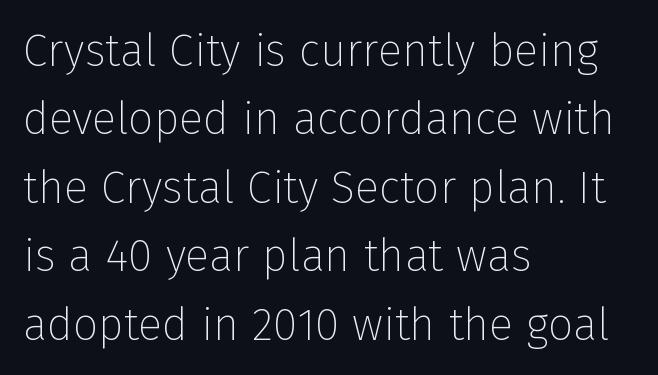
The image shows 45 px thin sans-serif type, upright; set left-aligned, normal line spacing (1.52x), normal letter spacing, not underlined; low stroke contrast and a medium x-height.
